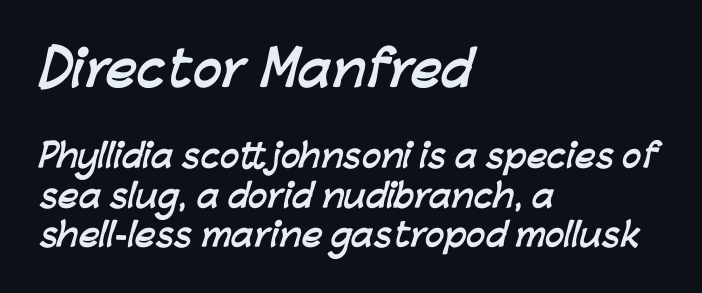
Q: Is the text bold? A: Yes.
Q: Is the typeface a serif or a sans-serif typeface? A: Sans-serif.
Q: Is the text underlined? A: No.
Q: How is the paragraph aligned? A: Left-aligned.
Q: Is the spacing between letters normal or unusually wide? A: Normal.
Q: Which block of text is set in a larger size, the first (top) or the second (bottom)? A: The first (top) one.
Q: Width (condensed, normal, or wide)? A: Normal.
Q: Stroke contrast? A: Low.
Q: x-height? A: Medium.
Q: Monospaced? A: No.
